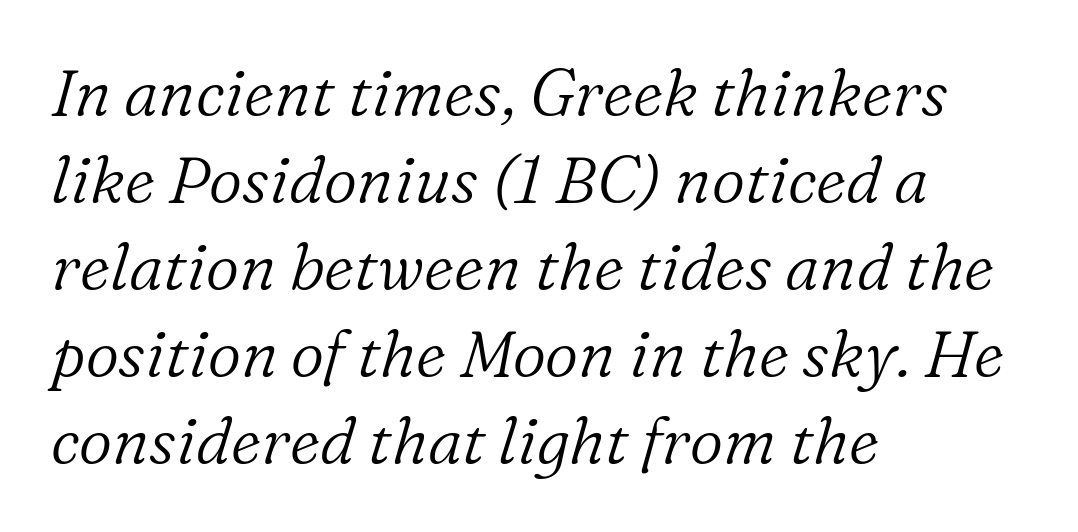
{"serif": "yes", "italic": "yes", "lean": "right", "slant_degrees": 16, "bold": "no", "weight": "light", "width": "normal", "stroke_contrast": "low", "x_height": "medium", "monospaced": "no", "underline": "no", "align": "left", "line_spacing": "normal", "line_spacing_ratio": 1.34, "letter_spacing": "normal", "letter_spacing_em": 0.0, "glyph_px": 65}
